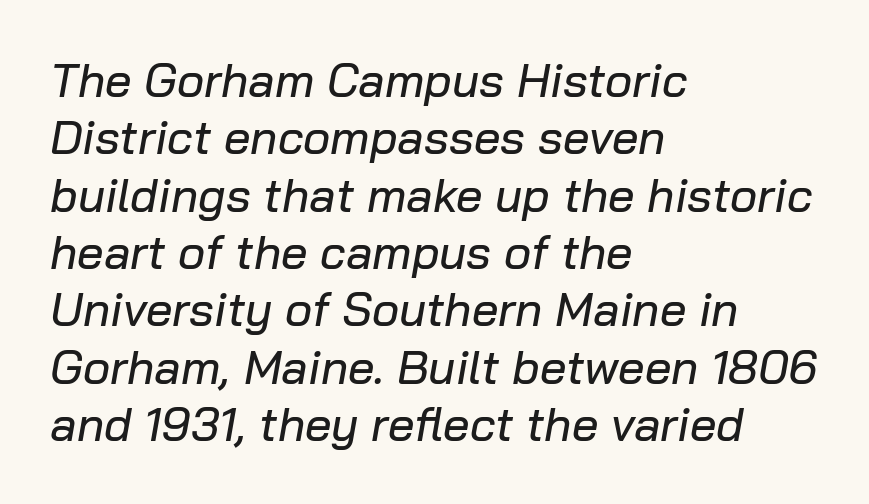
{"italic": "yes", "lean": "right", "slant_degrees": 10, "width": "normal", "stroke_contrast": "low", "x_height": "medium", "monospaced": "no", "underline": "no", "align": "left", "line_spacing_ratio": 1.22, "letter_spacing": "normal", "letter_spacing_em": 0.0, "glyph_px": 47}
